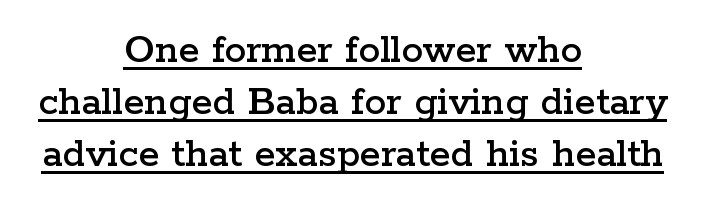
{"serif": "yes", "italic": "no", "width": "wide", "stroke_contrast": "low", "x_height": "medium", "monospaced": "no", "underline": "yes", "align": "center", "line_spacing_ratio": 1.21, "letter_spacing": "normal", "letter_spacing_em": 0.0, "glyph_px": 43}
